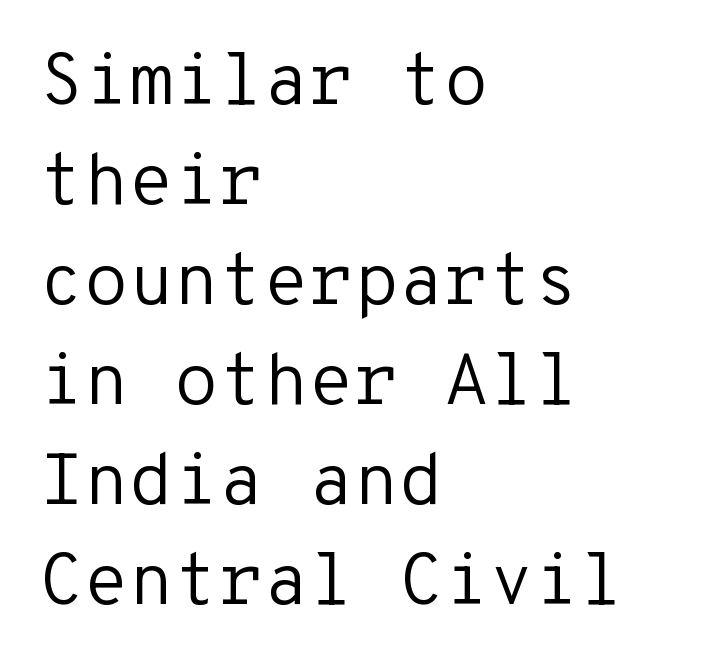
The image shows 73 px regular-weight sans-serif type, upright, monospaced; set left-aligned, normal line spacing (1.37x), normal letter spacing, not underlined; low stroke contrast and a medium x-height.
